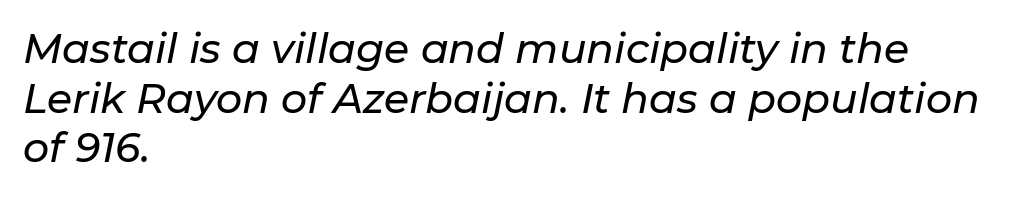
{"italic": "yes", "lean": "right", "slant_degrees": 11, "width": "normal", "stroke_contrast": "low", "x_height": "medium", "monospaced": "no", "underline": "no", "align": "left", "line_spacing_ratio": 1.21, "letter_spacing": "normal", "letter_spacing_em": 0.0, "glyph_px": 41}
